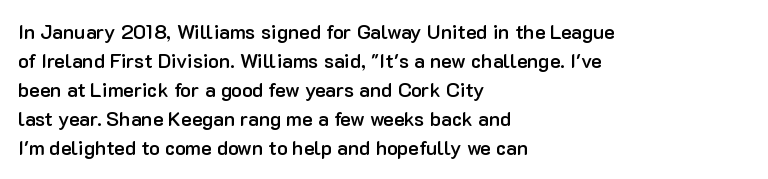
The image shows 20 px text type, upright; set left-aligned, normal line spacing (1.45x), normal letter spacing, not underlined.
